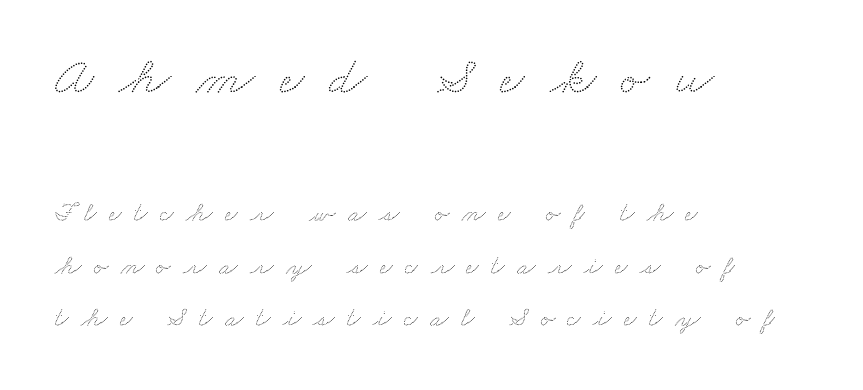
{"width": "wide", "stroke_contrast": "low", "x_height": "small", "monospaced": "no", "underline": "no", "align": "left", "line_spacing": "loose", "line_spacing_ratio": 1.93, "letter_spacing": "wide", "letter_spacing_em": 0.46, "larger_block": "first", "size_ratio": 2.0, "glyph_px": 54}
